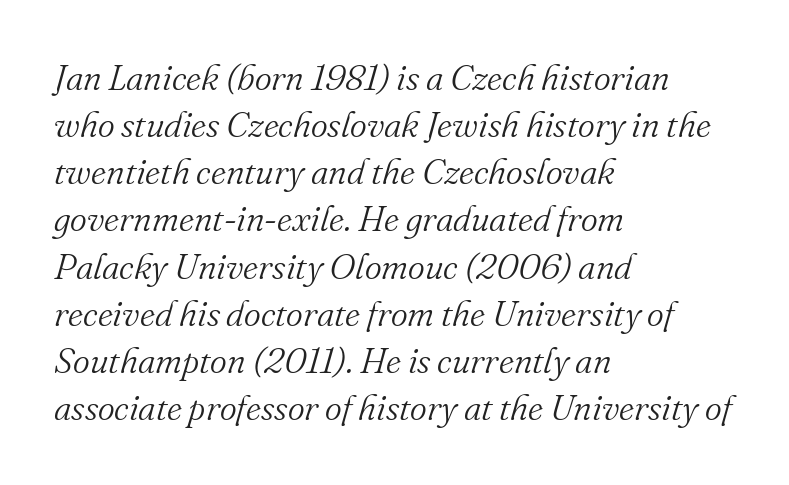
{"serif": "yes", "italic": "yes", "lean": "right", "slant_degrees": 16, "bold": "no", "weight": "light", "width": "normal", "stroke_contrast": "medium", "x_height": "small", "monospaced": "no", "underline": "no", "align": "left", "line_spacing": "normal", "line_spacing_ratio": 1.31, "letter_spacing": "normal", "letter_spacing_em": 0.0, "glyph_px": 36}
